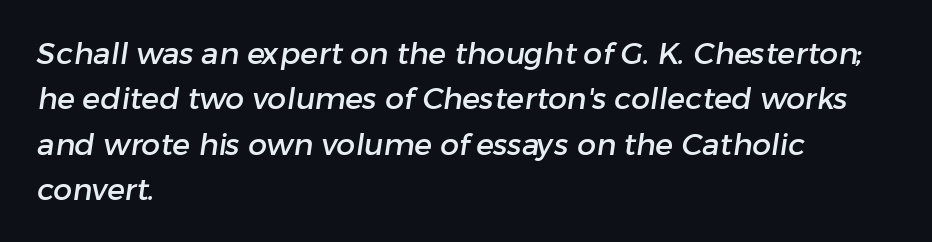
{"serif": "no", "width": "normal", "stroke_contrast": "low", "x_height": "medium", "monospaced": "no", "underline": "no", "align": "left", "line_spacing": "normal", "line_spacing_ratio": 1.51, "letter_spacing": "normal", "letter_spacing_em": 0.0, "glyph_px": 30}
